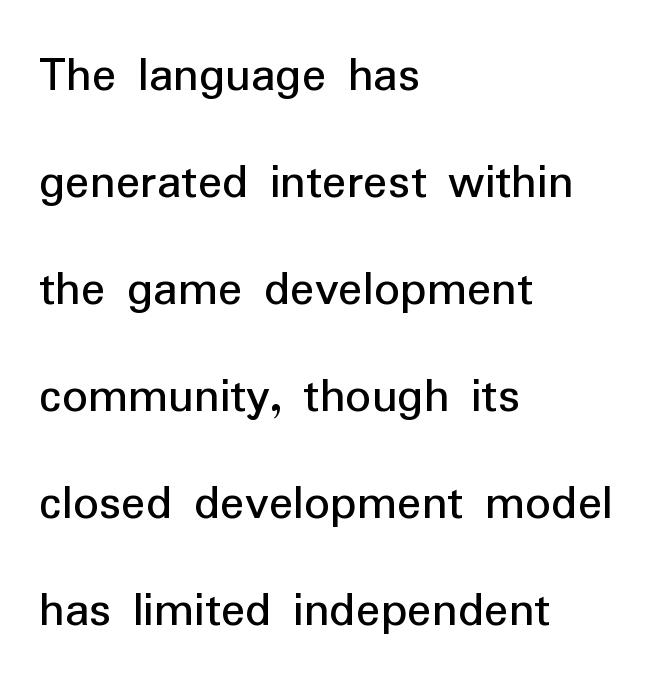
Clear beneath every line of the passage. Proportional: the letters do not fall into vertical columns. Every row of glyphs begins at an identical x-position on the left. Interline gaps are noticeably wide in this sample. Tracking here is standard; glyphs follow each other at the usual distance. I'd call this a sans setting — the letters go barefoot.
